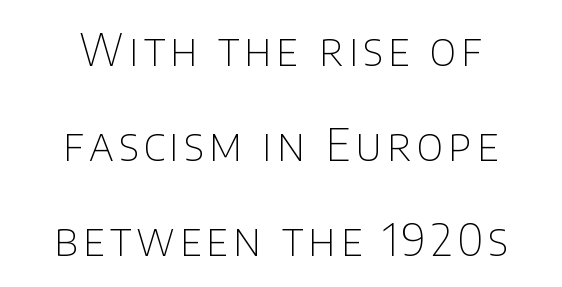
Counters stay open thanks to moderate or lighter strokes. The characters display no serif detailing; their extremities are plain. Reading down the block, each line starts at a different indent, mirrored at its end. Horizontal bands of white between lines are thick stripes. Varying glyph widths throughout — classic text-font behaviour.
